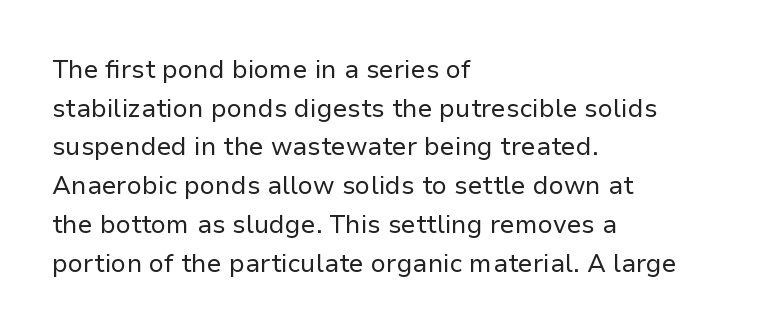
{"italic": "no", "bold": "no", "underline": "no", "align": "left", "line_spacing": "normal", "line_spacing_ratio": 1.55, "letter_spacing": "normal", "letter_spacing_em": 0.0, "glyph_px": 25}
